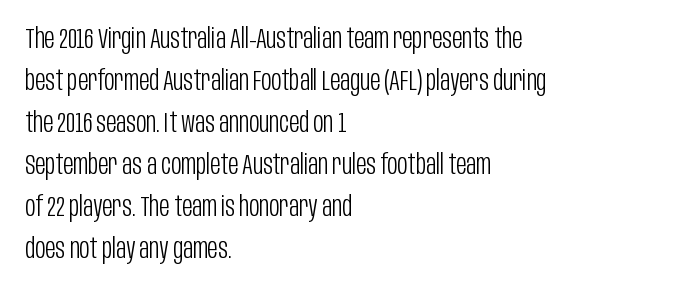
Horizontal bands of white between lines are of average thickness. Visually the block forms a straight wall on the left and a jagged coastline on the right. On a weight scale, this lands at 450 or below. This sample uses an upright cut, with every glyph sitting square on the baseline. Looks like regular typesetting: each glyph gets only the width it needs. Check under the words: just untouched page.
